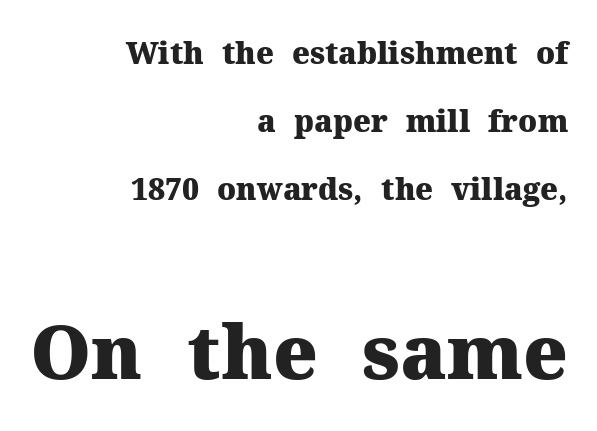
This sample uses plain, unmodified letter spacing. This rendering employs a face with finishing strokes, i.e., a serif. Unlike italic type, these characters show no tilt at all. Plain, unruled lines of type. Short and long lines alike share a common ending point at right. Vertical spacing — loose.
